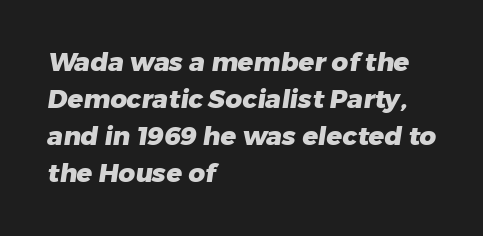
Reading down the block, your eye returns to a fixed left position each line. Has an underline been added? It has not. Notice how thick the strokes are: this is what a full bold looks like. The space between consecutive lines is moderate. Tracking here is standard; glyphs follow each other at the usual distance.
